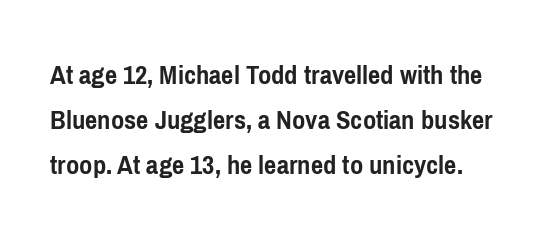
The image shows 29 px semibold, condensed sans-serif type, upright; set normal line spacing (1.55x), normal letter spacing, not underlined; low stroke contrast and a medium x-height.
